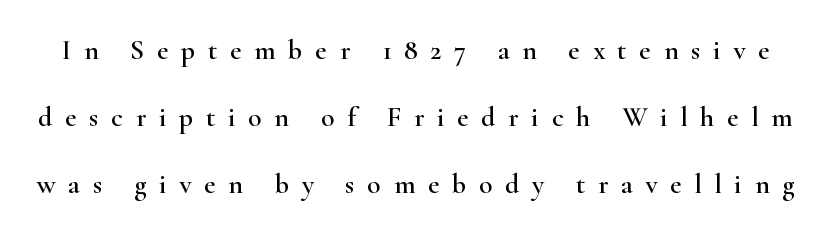
The image shows 28 px wide serif type, upright; set loose line spacing (2.4x), unusually wide letter spacing (+0.45 em), not underlined; high stroke contrast and a small x-height.
